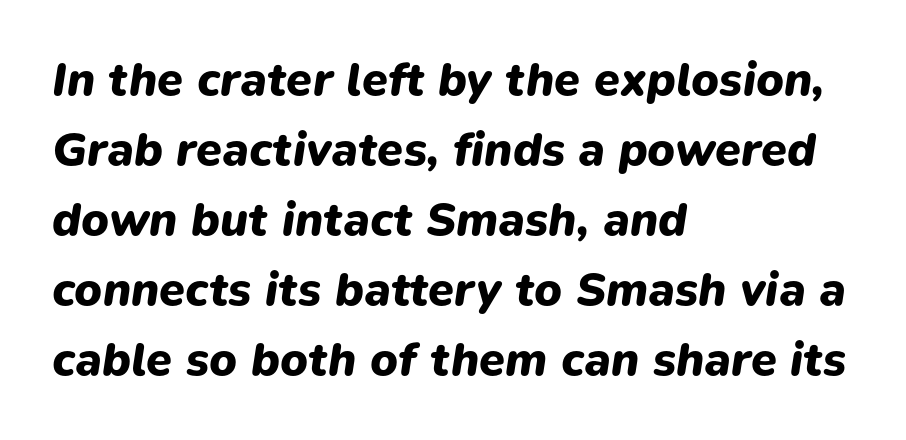
{"italic": "yes", "lean": "right", "slant_degrees": 9, "bold": "yes", "weight": "heavy", "width": "normal", "stroke_contrast": "low", "x_height": "medium", "monospaced": "no", "underline": "no", "align": "left", "line_spacing": "normal", "line_spacing_ratio": 1.49, "letter_spacing": "normal", "letter_spacing_em": 0.0, "glyph_px": 47}
